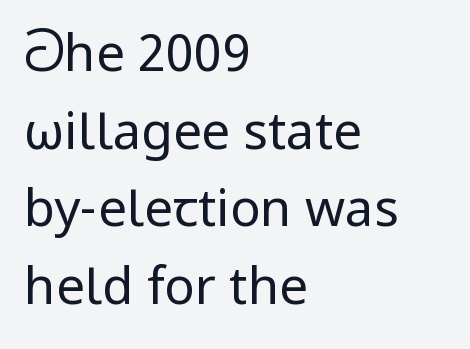
{"serif": "no", "italic": "no", "bold": "no", "weight": "regular", "width": "normal", "stroke_contrast": "low", "x_height": "medium", "monospaced": "no", "underline": "no", "align": "left", "line_spacing": "normal", "line_spacing_ratio": 1.52, "letter_spacing": "normal", "letter_spacing_em": 0.0, "glyph_px": 51}
